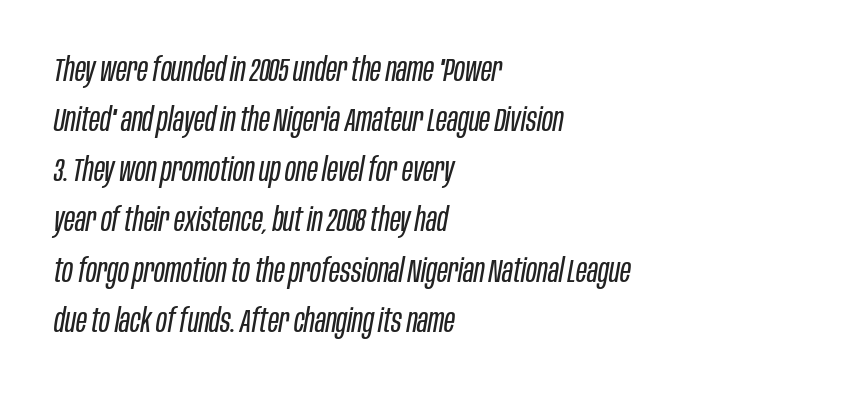
Q: Is the text bold? A: No.
Q: Is the text italic (slanted)? A: Yes, it leans right by about 10 degrees.
Q: Is the text underlined? A: No.
Q: How is the paragraph aligned? A: Left-aligned.
Q: Is the spacing between letters normal or unusually wide? A: Normal.
Q: Is the spacing between lines tight, normal or loose? A: Normal.
Q: Width (condensed, normal, or wide)? A: Condensed.
Q: Stroke contrast? A: Low.
Q: x-height? A: Large.
Q: Monospaced? A: No.
